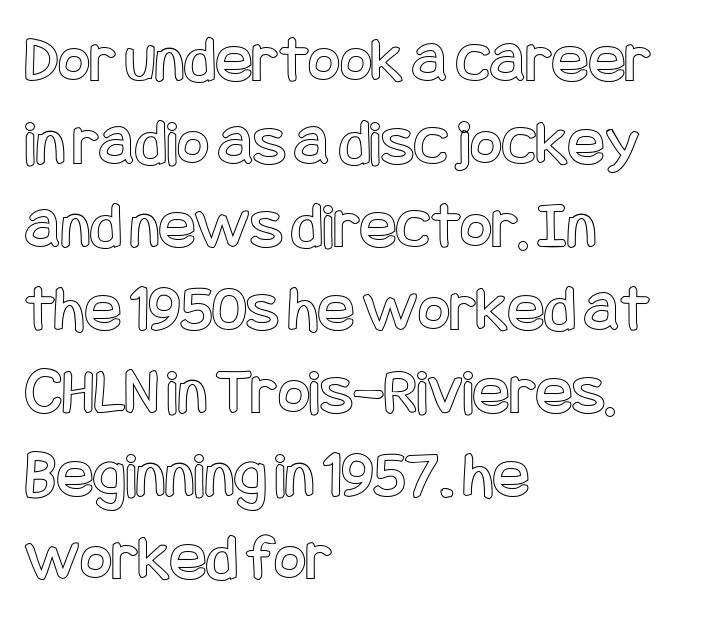
Is the letter spacing exaggerated? No — it looks like the ordinary default. Posture: straight, roman, zero tilt. Alignment: flush left. The zone under the glyphs is completely vacant.
